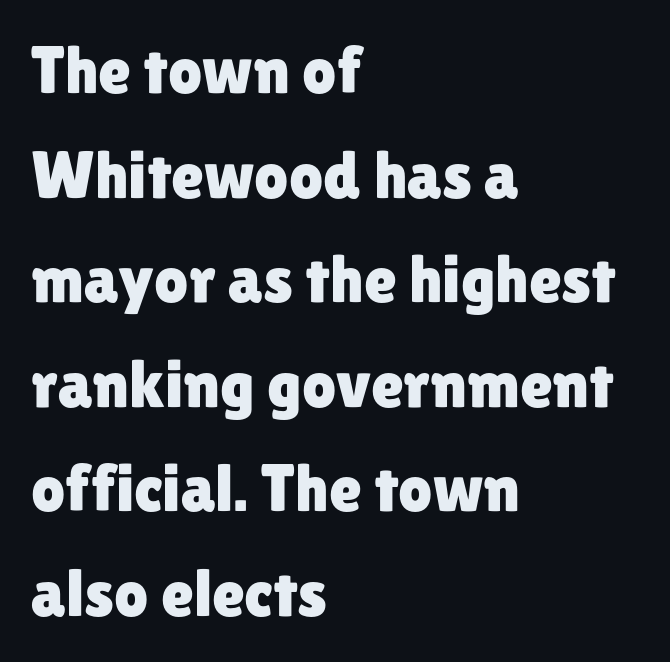
Q: Is the text italic (slanted)? A: No, it is upright.
Q: Is the typeface a serif or a sans-serif typeface? A: Sans-serif.
Q: Is the text underlined? A: No.
Q: How is the paragraph aligned? A: Left-aligned.
Q: Is the spacing between letters normal or unusually wide? A: Normal.
Q: Is the spacing between lines tight, normal or loose? A: Normal.
Q: Width (condensed, normal, or wide)? A: Normal.
Q: Stroke contrast? A: Low.
Q: x-height? A: Medium.
Q: Monospaced? A: No.
